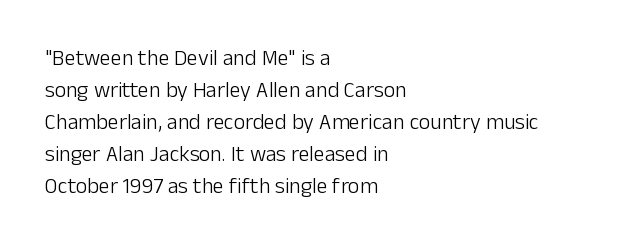
This sample uses an upright cut, with every glyph sitting square on the baseline. Check the space under the baseline: it is left empty. These lines are set flush left with a ragged right edge. Weight: not bold — regular or lighter.
